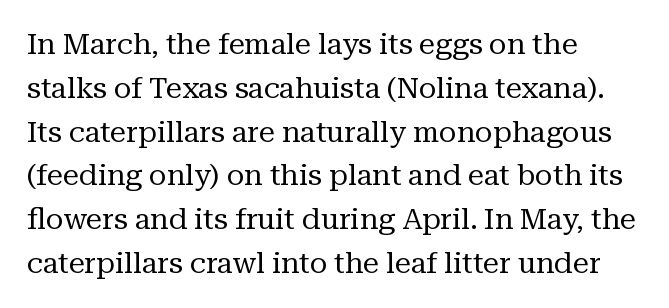
The image shows 29 px regular-weight serif type, upright; set left-aligned, normal line spacing (1.51x), normal letter spacing, not underlined; medium stroke contrast and a medium x-height.
